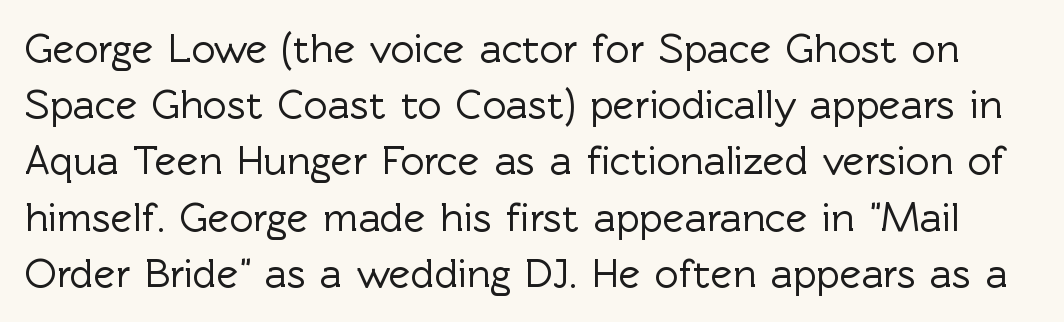
The image shows 41 px sans-serif type, upright; set normal line spacing (1.37x), normal letter spacing, not underlined; a medium x-height.
